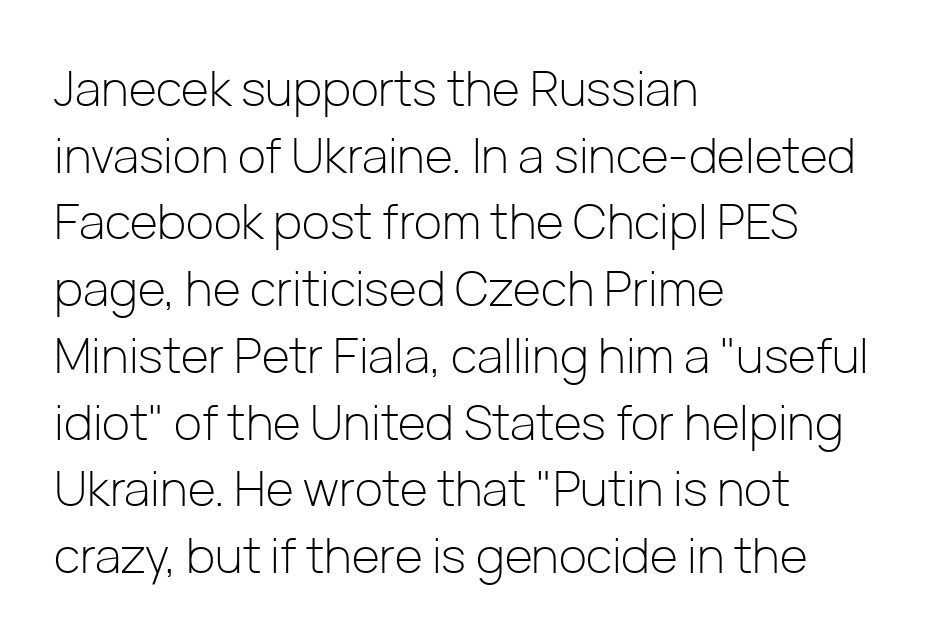
The image shows 48 px light sans-serif type, upright; set left-aligned, normal line spacing (1.39x), normal letter spacing, not underlined; low stroke contrast and a medium x-height.
